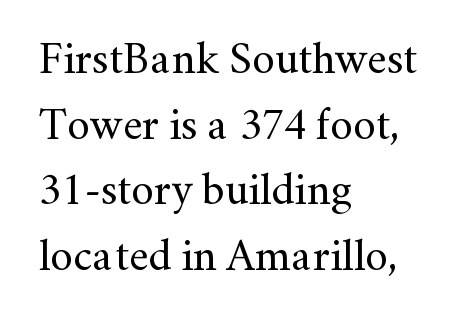
Leading: standard. Just letters on the line, the space beneath them empty. Stroke terminals: seriffed. Visually the block forms a straight wall on the left and a jagged coastline on the right. Notice how the stems are strictly vertical — no italics here. Tracking value appears to be zero — textbook default spacing.
